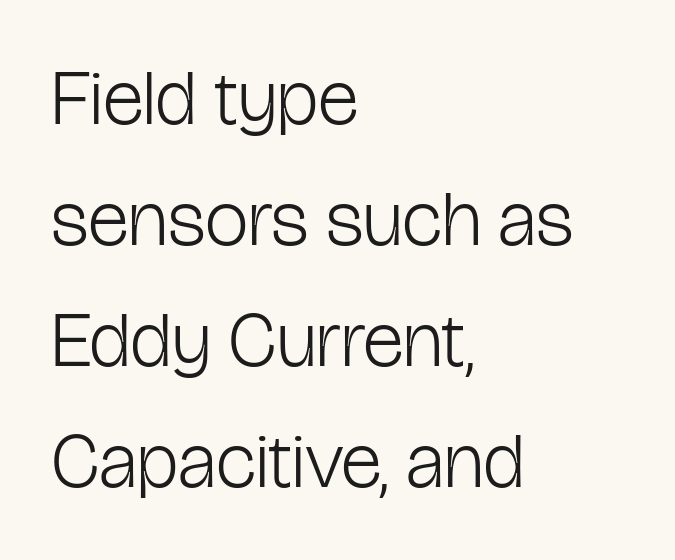
Style check: upright. Do the characters align in a grid? No, the font is proportional. Heaviness? Minimal to ordinary, like unemphasized prose. A normal amount of white space separates one row of letters from the next. No extra tracking has been applied to these lines. Bare-footed words on every line.
